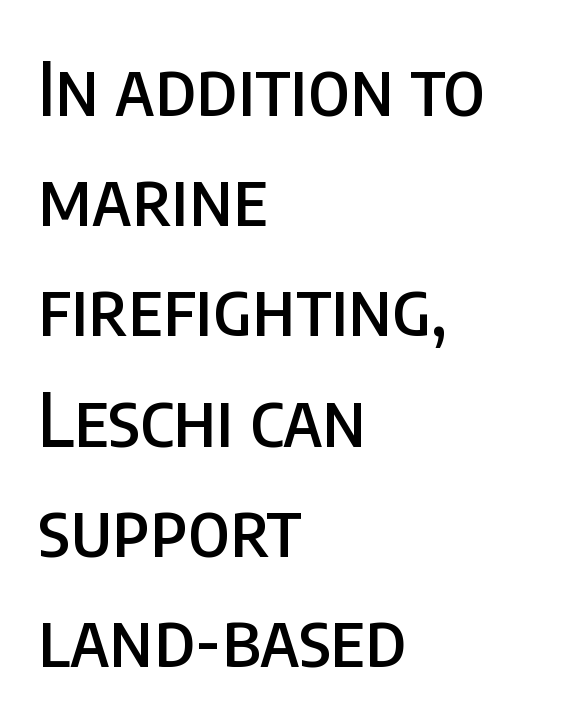
Q: Is the text italic (slanted)? A: No, it is upright.
Q: Is the typeface a serif or a sans-serif typeface? A: Sans-serif.
Q: Is the text underlined? A: No.
Q: How is the paragraph aligned? A: Left-aligned.
Q: Is the spacing between letters normal or unusually wide? A: Normal.
Q: Is the spacing between lines tight, normal or loose? A: Normal.
Q: Width (condensed, normal, or wide)? A: Condensed.
Q: Stroke contrast? A: Low.
Q: x-height? A: Large.
Q: Monospaced? A: No.
